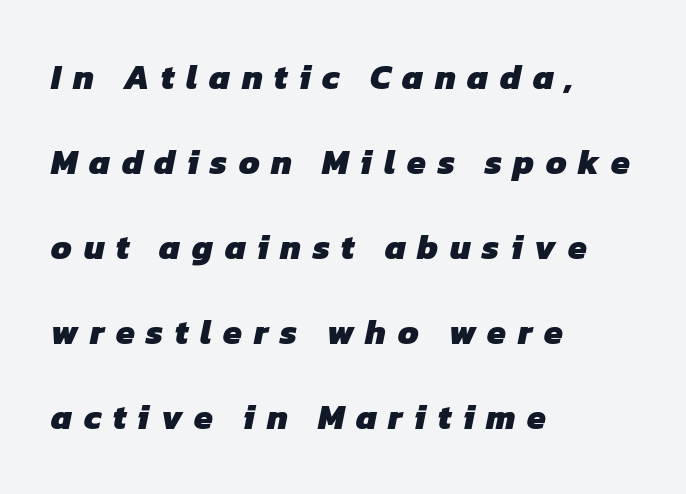
Each new line begins a long way beneath the previous one. The compositor pushed each line to the left boundary. The horizontal fit of the characters is loose and conspicuously gappy. Nobody drew a line under any word here.
